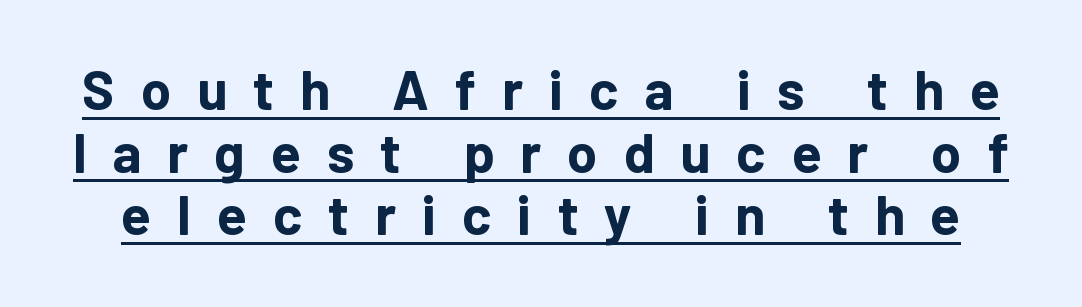
{"serif": "no", "italic": "no", "bold": "yes", "weight": "bold", "width": "normal", "stroke_contrast": "low", "x_height": "medium", "monospaced": "no", "underline": "yes", "line_spacing": "tight", "line_spacing_ratio": 1.14, "letter_spacing": "wide", "letter_spacing_em": 0.47, "glyph_px": 55}
